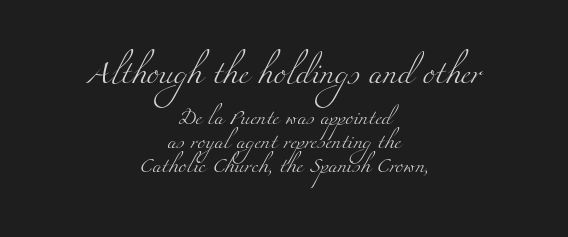
The image shows 23 px text type; set centered, normal line spacing (1.59x), normal letter spacing, not underlined; the first (top) block is 1.53x larger.
